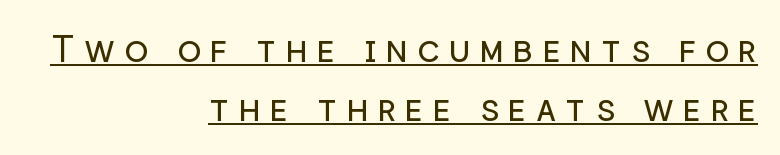
The image shows 36 px regular-weight sans-serif type, upright; set right-aligned, normal line spacing (1.63x), unusually wide letter spacing (+0.25 em), underlined; low stroke contrast and a medium x-height.
